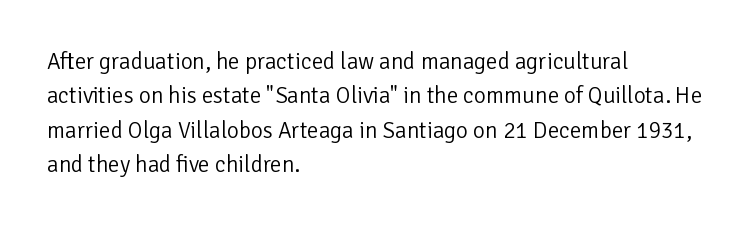
Q: Is the text bold? A: No.
Q: Is the text italic (slanted)? A: No, it is upright.
Q: Is the text underlined? A: No.
Q: How is the paragraph aligned? A: Left-aligned.
Q: Is the spacing between letters normal or unusually wide? A: Normal.
Q: Is the spacing between lines tight, normal or loose? A: Normal.
